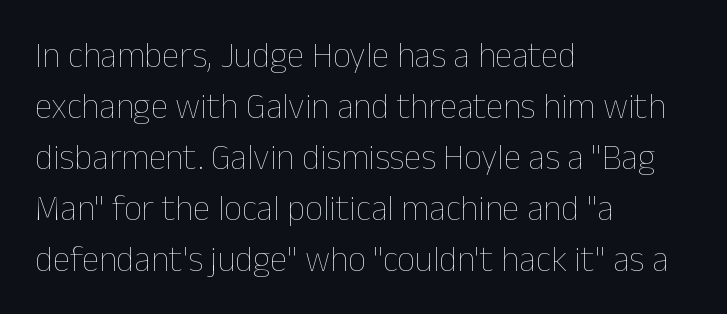
{"italic": "no", "bold": "no", "weight": "thin", "width": "normal", "stroke_contrast": "low", "x_height": "medium", "monospaced": "no", "underline": "no", "align": "left", "line_spacing": "normal", "line_spacing_ratio": 1.46, "letter_spacing": "normal", "letter_spacing_em": 0.0, "glyph_px": 35}
